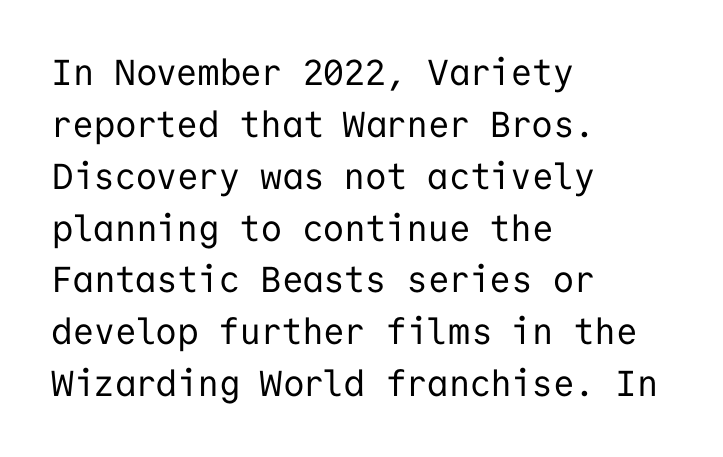
One-word summary of the alignment: left. The type sits square on the baseline with zero lean. This sample has the even, mechanical cadence of fixed-width lettering. The gap between lines stays unmarked. Unbolded letterforms with no extra heft.
